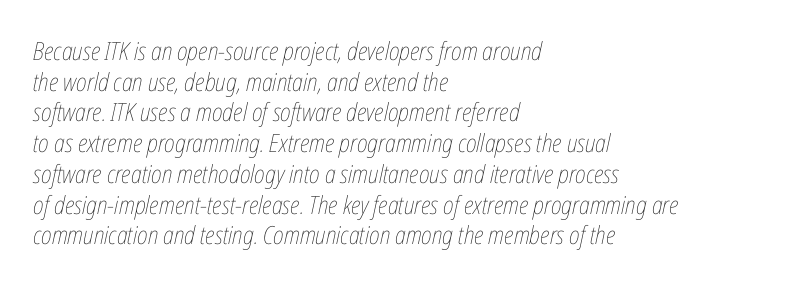
Q: Is the text bold? A: No.
Q: Is the text italic (slanted)? A: Yes, it leans right by about 12 degrees.
Q: Is the text underlined? A: No.
Q: How is the paragraph aligned? A: Left-aligned.
Q: Is the spacing between letters normal or unusually wide? A: Normal.
